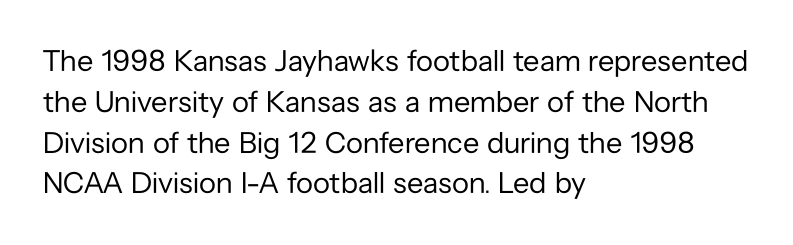
{"serif": "no", "italic": "no", "bold": "no", "weight": "regular", "width": "normal", "stroke_contrast": "low", "x_height": "medium", "monospaced": "no", "underline": "no", "align": "left", "line_spacing": "normal", "line_spacing_ratio": 1.36, "letter_spacing": "normal", "letter_spacing_em": 0.0, "glyph_px": 30}
